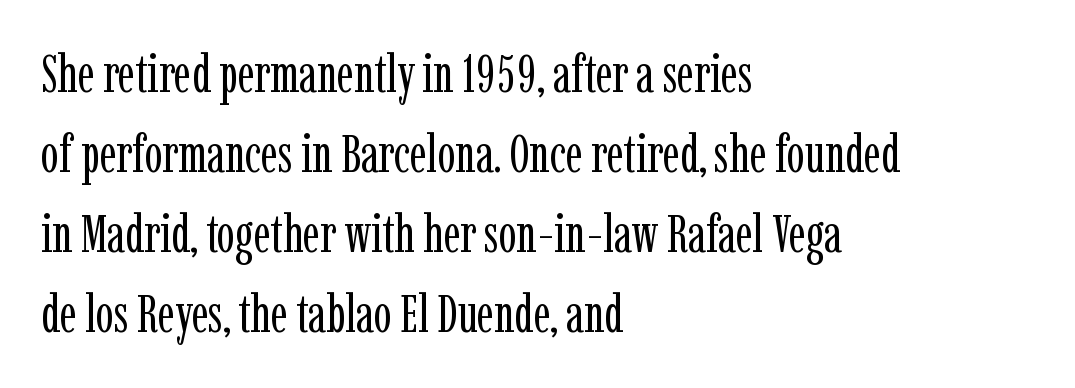
Interline gaps are of average width in this sample. The glyphs are unaccompanied by any horizontal stroke below them. The passage shown is typed in a proportional face where columns would drift. Short note: letters normally spaced. Nope, not italic — everything's standing straight.
